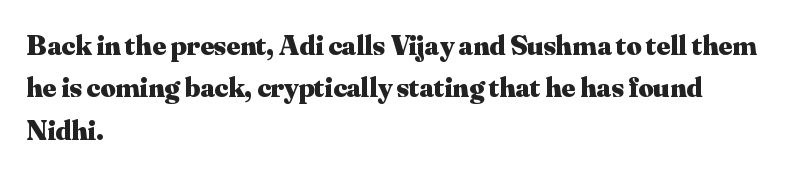
Q: Is the text bold? A: Yes.
Q: Is the text italic (slanted)? A: No, it is upright.
Q: Is the typeface a serif or a sans-serif typeface? A: Serif.
Q: Is the text underlined? A: No.
Q: How is the paragraph aligned? A: Left-aligned.
Q: Is the spacing between letters normal or unusually wide? A: Normal.
Q: Is the spacing between lines tight, normal or loose? A: Normal.
Q: Width (condensed, normal, or wide)? A: Normal.
Q: Stroke contrast? A: Medium.
Q: x-height? A: Small.
Q: Monospaced? A: No.
